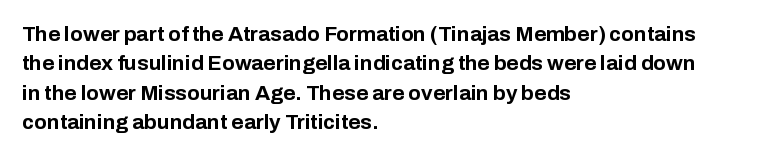
The image shows 21 px bold type, upright; set left-aligned, normal line spacing (1.4x), normal letter spacing, not underlined.
